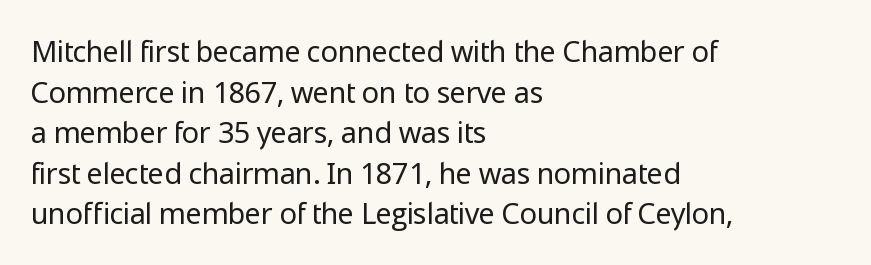
The image shows 29 px regular-weight sans-serif type, upright; set left-aligned, normal line spacing (1.4x), normal letter spacing, not underlined; low stroke contrast and a medium x-height.
